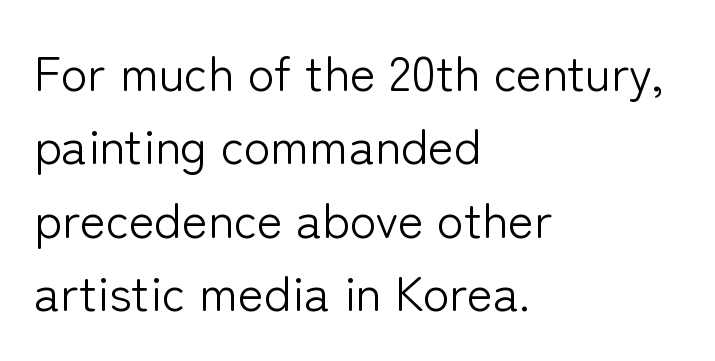
The text was rendered using a sans face with plain stroke endings. Casual observation: everything's shoved over to the left. No extra ink here — the face is not bold. Do the characters align in a grid? No, the font is proportional. The rendering keeps characters at their native spacing. A roman cut, with each character standing at attention.
